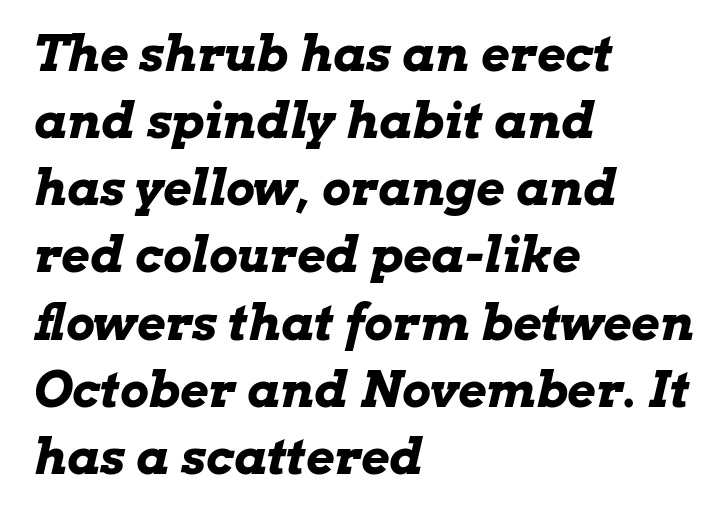
The image shows 49 px bold, wide type, italic (leaning right); set left-aligned, normal line spacing (1.37x), normal letter spacing, not underlined; low stroke contrast and a medium x-height.
